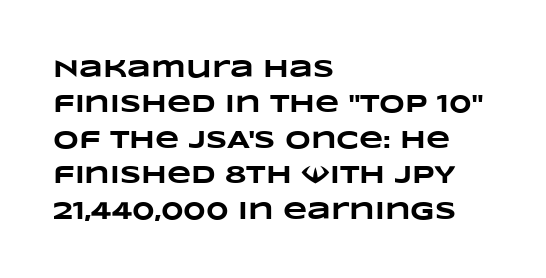
{"bold": "yes", "underline": "no", "align": "left", "line_spacing": "normal", "line_spacing_ratio": 1.42, "letter_spacing": "normal", "letter_spacing_em": 0.0, "glyph_px": 25}
